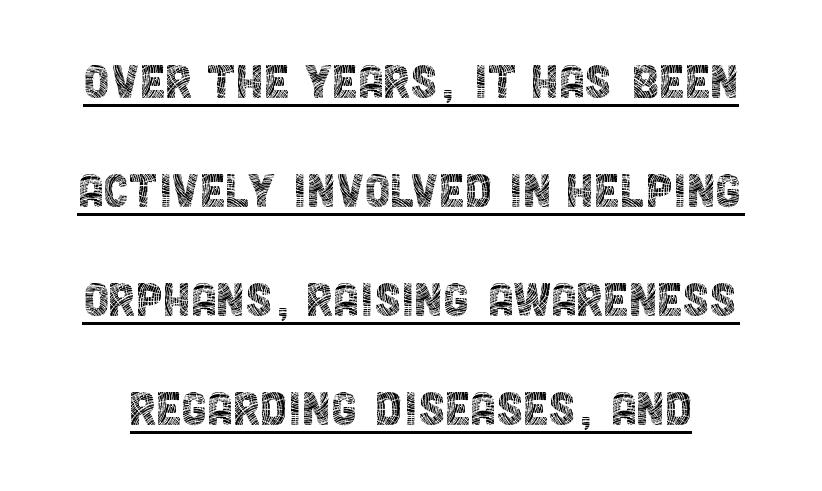
The image shows 58 px thin, condensed sans-serif type, upright; set line spacing 1.88x, normal letter spacing, underlined; a large x-height.
